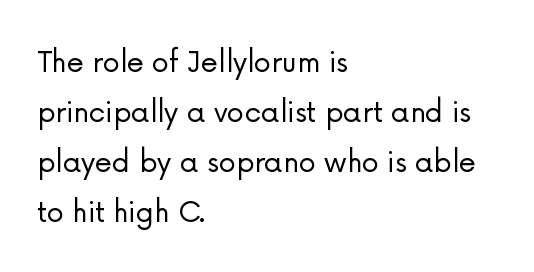
{"serif": "no", "italic": "no", "bold": "no", "weight": "light", "width": "normal", "stroke_contrast": "low", "x_height": "medium", "monospaced": "no", "underline": "no", "align": "left", "line_spacing": "normal", "line_spacing_ratio": 1.43, "letter_spacing": "normal", "letter_spacing_em": 0.0, "glyph_px": 35}
